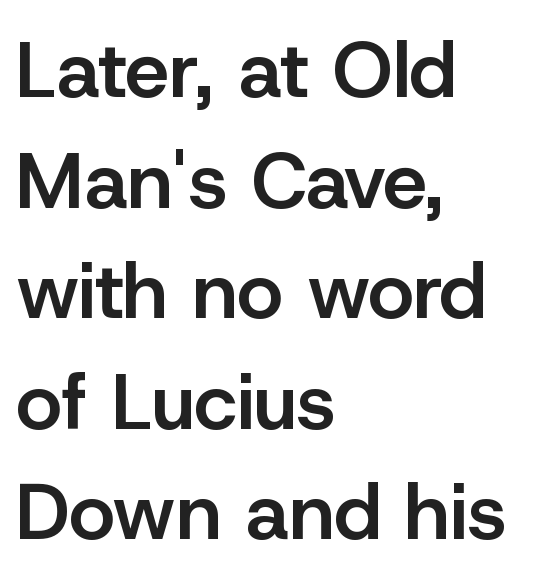
Q: Is the text bold? A: Semi-bold.
Q: Is the text italic (slanted)? A: No, it is upright.
Q: Is the typeface a serif or a sans-serif typeface? A: Sans-serif.
Q: Is the text underlined? A: No.
Q: How is the paragraph aligned? A: Left-aligned.
Q: Is the spacing between letters normal or unusually wide? A: Normal.
Q: Is the spacing between lines tight, normal or loose? A: Normal.
Q: Width (condensed, normal, or wide)? A: Normal.
Q: Stroke contrast? A: Low.
Q: x-height? A: Medium.
Q: Monospaced? A: No.
